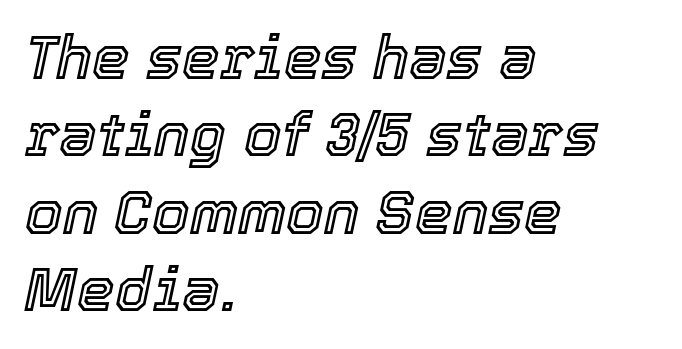
The image shows 60 px text type, italic (leaning right); set left-aligned, normal line spacing (1.29x), normal letter spacing, not underlined; a medium x-height.
